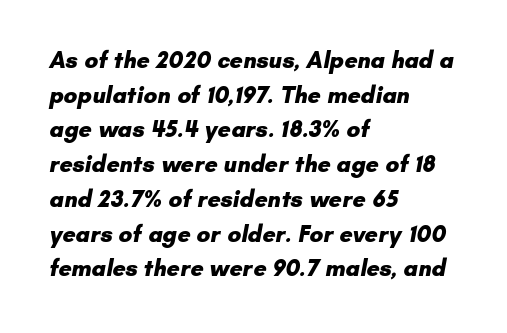
{"bold": "yes", "underline": "no", "align": "left", "line_spacing": "normal", "line_spacing_ratio": 1.51, "letter_spacing": "normal", "letter_spacing_em": 0.0, "glyph_px": 23}
